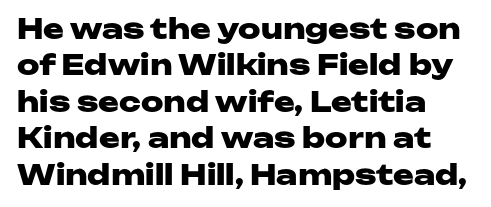
The image shows 28 px heavy, wide sans-serif type, upright; set left-aligned, normal line spacing (1.3x), normal letter spacing, not underlined; low stroke contrast and a medium x-height.
